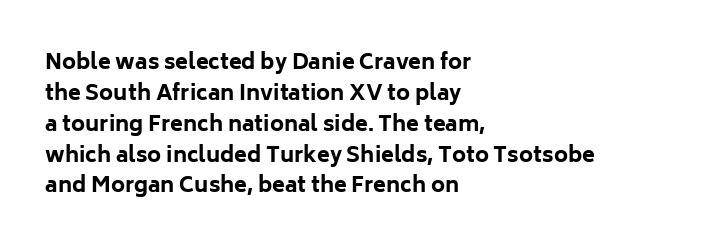
{"italic": "no", "bold": "yes", "underline": "no", "align": "left", "line_spacing": "normal", "line_spacing_ratio": 1.47, "letter_spacing": "normal", "letter_spacing_em": 0.0, "glyph_px": 21}
